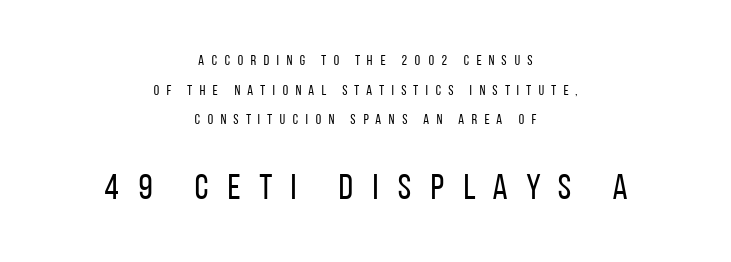
The image shows 36 px regular-weight, condensed sans-serif type, upright; set centered, loose line spacing (2.12x), unusually wide letter spacing (+0.47 em), not underlined; the second (bottom) block is 2.57x larger; low stroke contrast and a large x-height.
